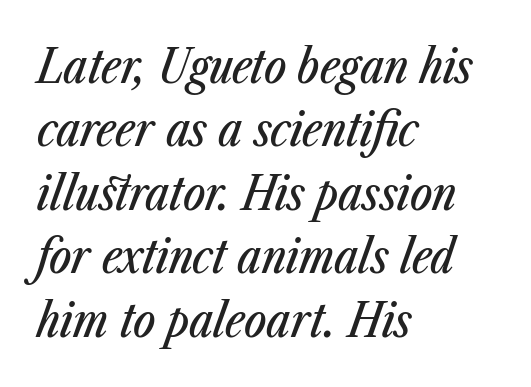
The image shows 47 px condensed type, italic (leaning right); set left-aligned, normal line spacing (1.35x), normal letter spacing, not underlined; low stroke contrast and a medium x-height.
